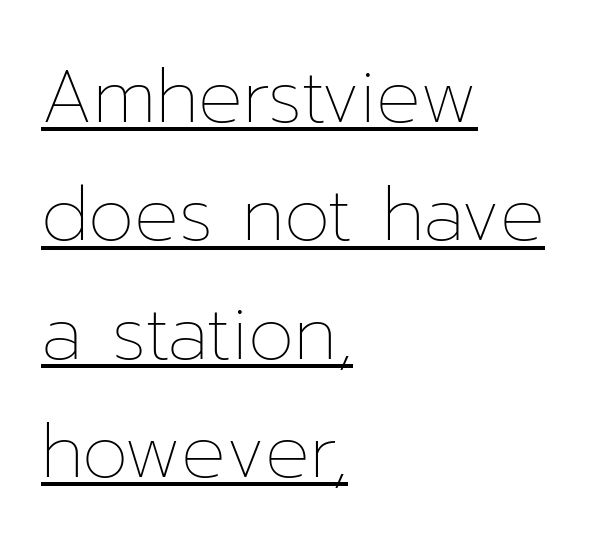
Q: Is the text bold? A: No.
Q: Is the text italic (slanted)? A: No, it is upright.
Q: Is the text underlined? A: Yes.
Q: How is the paragraph aligned? A: Left-aligned.
Q: Is the spacing between letters normal or unusually wide? A: Normal.
Q: Is the spacing between lines tight, normal or loose? A: Normal.
Q: Width (condensed, normal, or wide)? A: Normal.
Q: Stroke contrast? A: Low.
Q: x-height? A: Medium.
Q: Monospaced? A: No.
